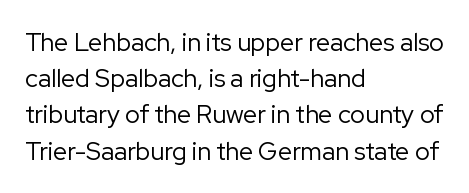
The cut favours lightness, reaching ordinary text weight at its darkest. Left-aligned paragraph, ragged on the right. There is no visible air inserted between adjacent glyphs. Has an underline been added? It has not. Upright lettering throughout. Leading matches the norm, producing a regular column.
